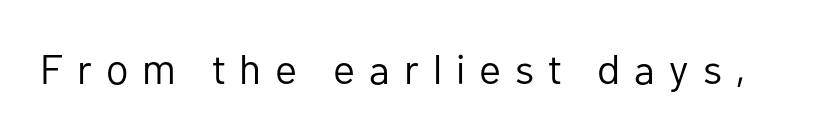
Q: Is the text bold? A: No.
Q: Is the text italic (slanted)? A: No, it is upright.
Q: Is the typeface a serif or a sans-serif typeface? A: Sans-serif.
Q: Is the text underlined? A: No.
Q: Is the spacing between letters normal or unusually wide? A: Unusually wide.
Q: Width (condensed, normal, or wide)? A: Normal.
Q: Stroke contrast? A: Low.
Q: x-height? A: Medium.
Q: Monospaced? A: No.
